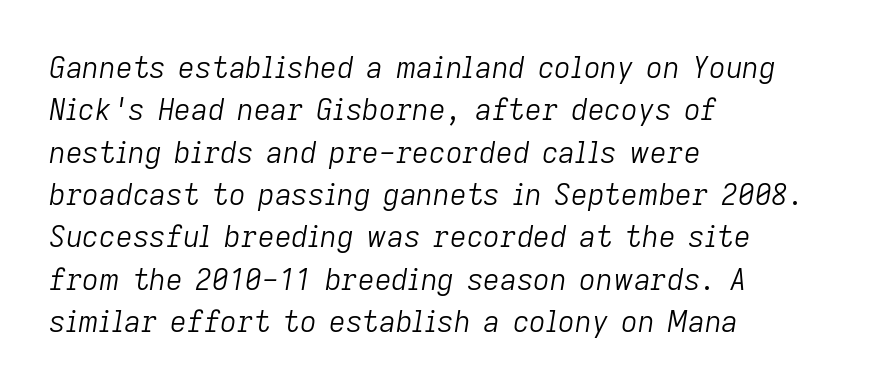
The image shows 29 px light type, italic (leaning right); set left-aligned, normal line spacing (1.46x), normal letter spacing, not underlined; low stroke contrast and a medium x-height.
